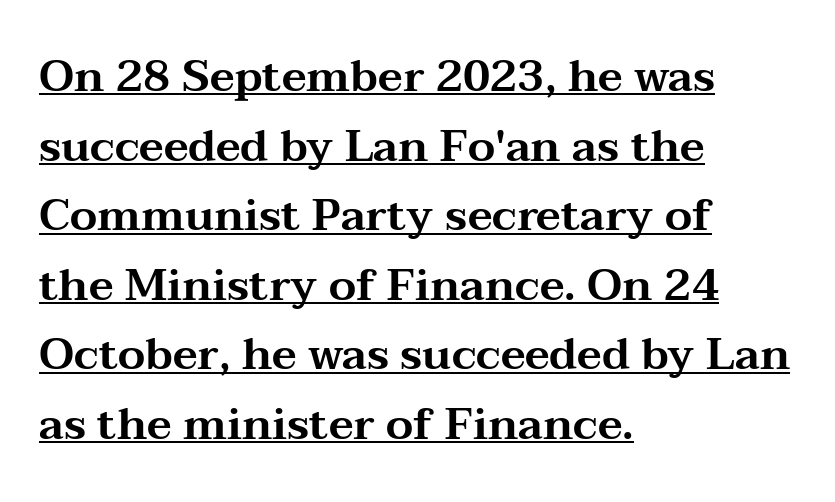
Q: Is the text italic (slanted)? A: No, it is upright.
Q: Is the typeface a serif or a sans-serif typeface? A: Serif.
Q: Is the text underlined? A: Yes.
Q: How is the paragraph aligned? A: Left-aligned.
Q: Is the spacing between letters normal or unusually wide? A: Normal.
Q: Is the spacing between lines tight, normal or loose? A: Normal.
Q: Width (condensed, normal, or wide)? A: Wide.
Q: Stroke contrast? A: Medium.
Q: x-height? A: Medium.
Q: Monospaced? A: No.
